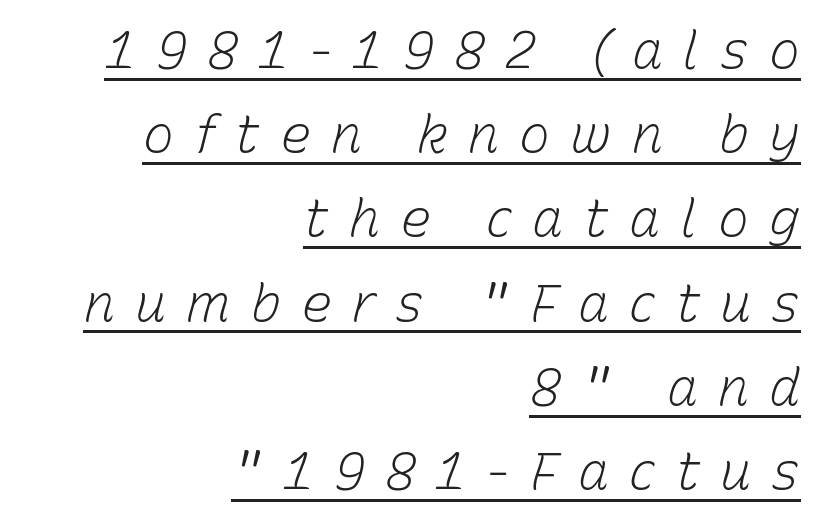
Normally led — the rows are evenly, conventionally spaced. Line ends are locked; line starts wander. Notice how a bar underscores the lettering throughout. Italic? Definitely — the glyphs are oblique.
